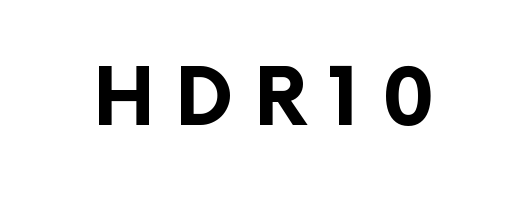
Looks like regular typesetting: each glyph gets only the width it needs. Posture: vertical. Look at the bottom of the vertical strokes: they stop flat, with no serifs. The rendering inserts visible extra space after every character. The foot of each line stays bare and open.
